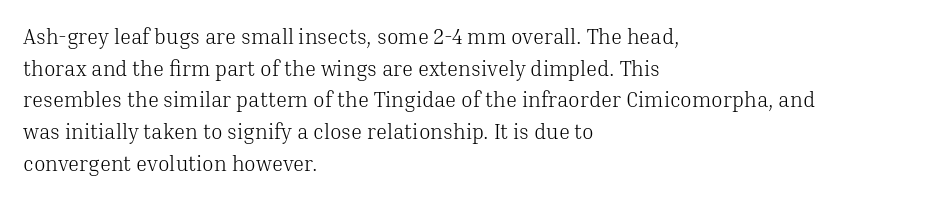
Q: Is the text bold? A: No.
Q: Is the text italic (slanted)? A: No, it is upright.
Q: Is the text underlined? A: No.
Q: How is the paragraph aligned? A: Left-aligned.
Q: Is the spacing between letters normal or unusually wide? A: Normal.
Q: Is the spacing between lines tight, normal or loose? A: Normal.
